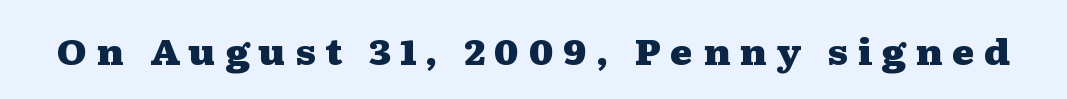
The image shows 35 px heavy, wide serif type, upright; set unusually wide letter spacing (+0.26 em), not underlined; medium stroke contrast and a medium x-height.
